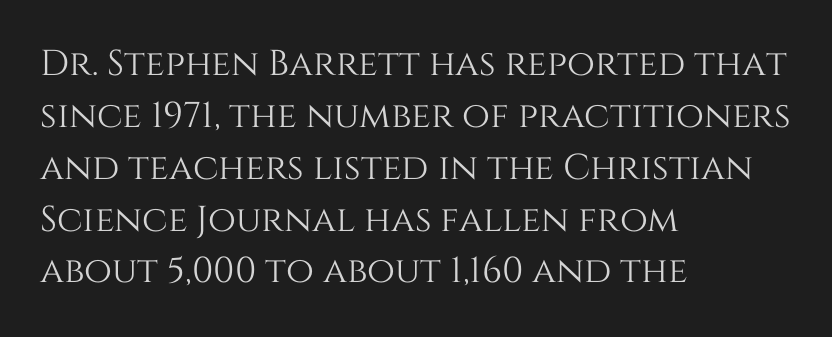
Q: Is the text italic (slanted)? A: No, it is upright.
Q: Is the text underlined? A: No.
Q: How is the paragraph aligned? A: Left-aligned.
Q: Is the spacing between letters normal or unusually wide? A: Normal.
Q: Is the spacing between lines tight, normal or loose? A: Normal.
Q: Width (condensed, normal, or wide)? A: Normal.
Q: Stroke contrast? A: Medium.
Q: x-height? A: Large.
Q: Monospaced? A: No.
